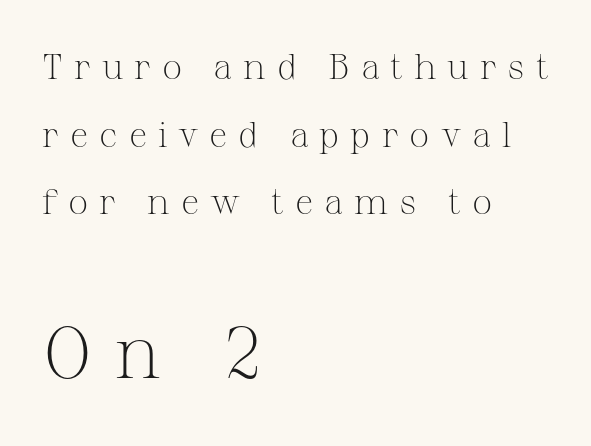
Bigger letters appear in the bottom chunk; the top chunk is reduced. Font category for this specimen: serif. The type is letterspaced generously, with wide tracking. The zone under the glyphs is completely vacant. The face used here is proportionally spaced, like ordinary book or web type.
